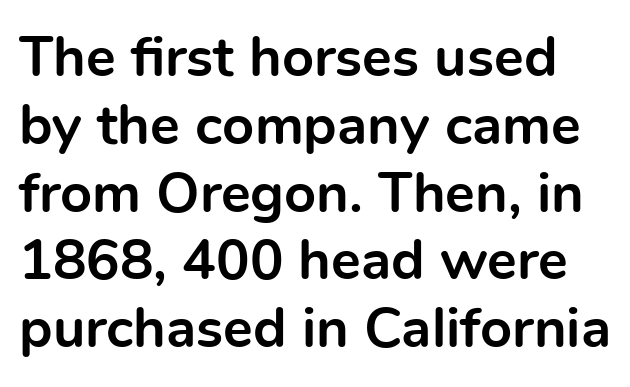
Q: Is the text bold? A: Yes.
Q: Is the text italic (slanted)? A: No, it is upright.
Q: Is the typeface a serif or a sans-serif typeface? A: Sans-serif.
Q: Is the text underlined? A: No.
Q: Is the spacing between letters normal or unusually wide? A: Normal.
Q: Width (condensed, normal, or wide)? A: Normal.
Q: x-height? A: Medium.
Q: Monospaced? A: No.
